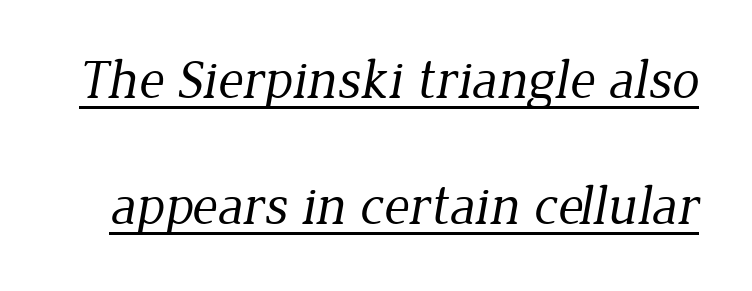
Q: Is the text bold? A: No.
Q: Is the typeface a serif or a sans-serif typeface? A: Serif.
Q: Is the text underlined? A: Yes.
Q: Is the spacing between letters normal or unusually wide? A: Normal.
Q: Is the spacing between lines tight, normal or loose? A: Loose.
Q: Width (condensed, normal, or wide)? A: Normal.
Q: Stroke contrast? A: Low.
Q: x-height? A: Medium.
Q: Monospaced? A: No.
